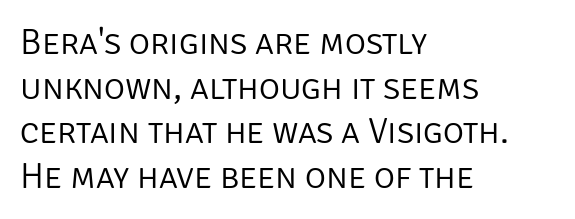
Q: Is the text bold? A: No.
Q: Is the text italic (slanted)? A: No, it is upright.
Q: Is the typeface a serif or a sans-serif typeface? A: Sans-serif.
Q: Is the text underlined? A: No.
Q: How is the paragraph aligned? A: Left-aligned.
Q: Is the spacing between letters normal or unusually wide? A: Normal.
Q: Width (condensed, normal, or wide)? A: Normal.
Q: Stroke contrast? A: Low.
Q: x-height? A: Large.
Q: Monospaced? A: No.
